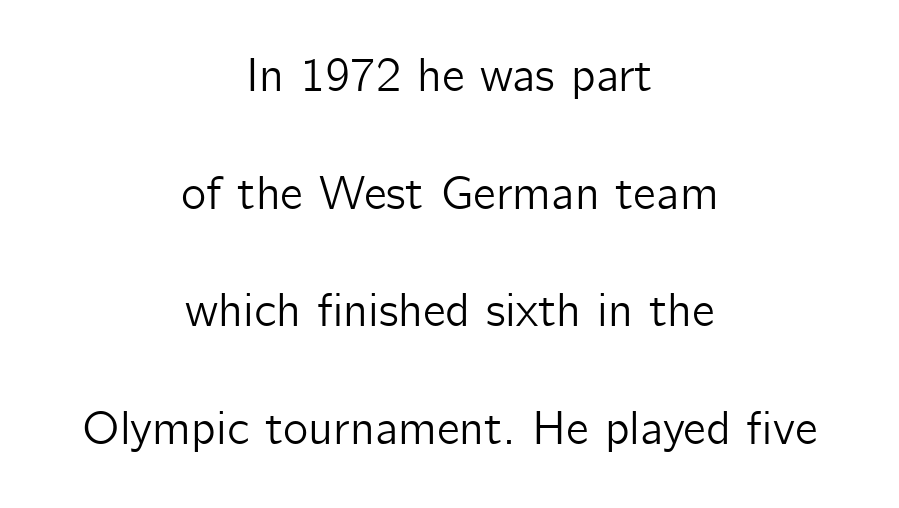
The vertical gap from one line to the next is large. A typesetter would call this proportional, since set widths differ per character. Stroke terminals: plain, sans-serif. The paragraph shown floats in the horizontal middle. When letters stand straight like this, we call the style roman or upright.
